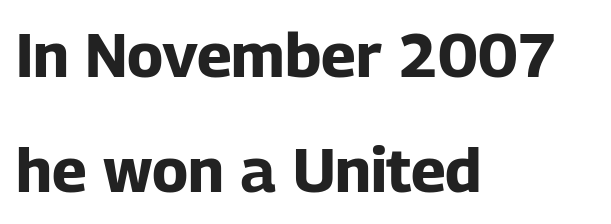
{"serif": "no", "italic": "no", "bold": "yes", "weight": "bold", "width": "normal", "stroke_contrast": "low", "x_height": "medium", "monospaced": "no", "underline": "no", "align": "left", "line_spacing_ratio": 1.86, "letter_spacing": "normal", "letter_spacing_em": 0.0, "glyph_px": 62}
